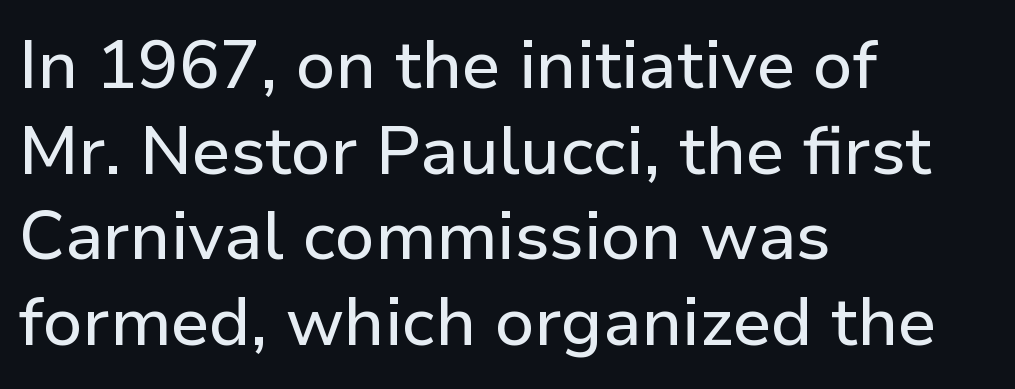
In terms of leading, this rendering sits right in the middle. This is the regular roman posture of the typeface. Look at the tracking — it's just the regular setting, nothing added. Rule under the text: the space is simply empty. Casual observation: everything's shoved over to the left.
